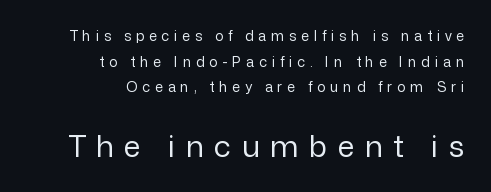
The image shows 30 px regular-weight sans-serif type, upright; set right-aligned, line spacing 1.83x, unusually wide letter spacing (+0.35 em), not underlined; the second (bottom) block is 2.14x larger; low stroke contrast and a medium x-height.
